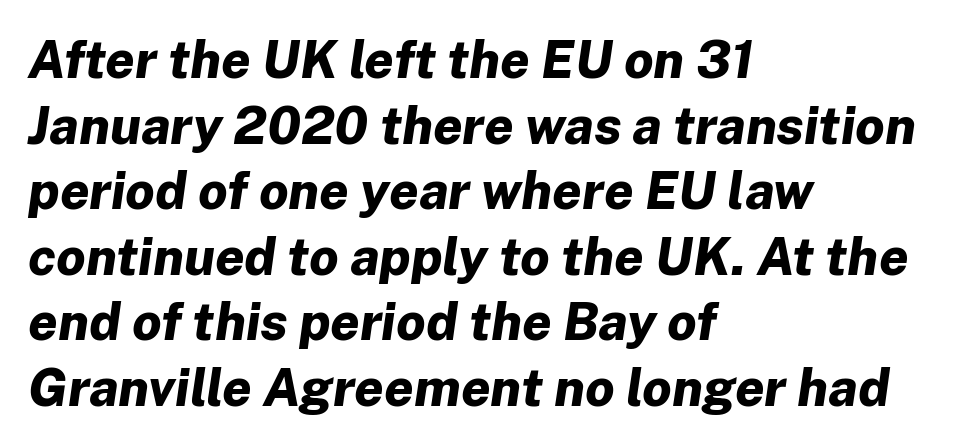
Q: Is the text bold? A: Yes.
Q: Is the text italic (slanted)? A: Yes, it leans right by about 8 degrees.
Q: Is the text underlined? A: No.
Q: How is the paragraph aligned? A: Left-aligned.
Q: Is the spacing between letters normal or unusually wide? A: Normal.
Q: Is the spacing between lines tight, normal or loose? A: Normal.
Q: Width (condensed, normal, or wide)? A: Normal.
Q: Stroke contrast? A: Low.
Q: x-height? A: Medium.
Q: Monospaced? A: No.
